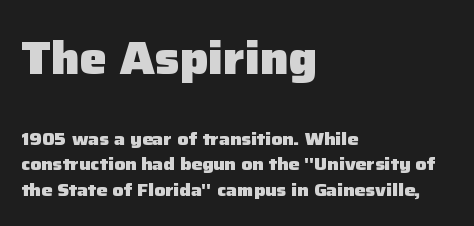
This sample has the flowing, uneven cadence of proportional lettering. The initial chunk of copy outweighs the following chunk in type size. Look at the bottom of the vertical strokes: they stop flat, with no serifs. A clean baseline with only descenders dipping below it.
